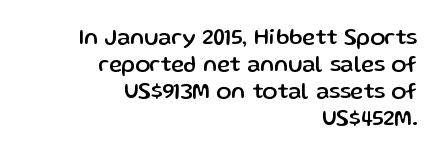
Q: Is the text italic (slanted)? A: No, it is upright.
Q: Is the text underlined? A: No.
Q: How is the paragraph aligned? A: Right-aligned.
Q: Is the spacing between letters normal or unusually wide? A: Normal.
